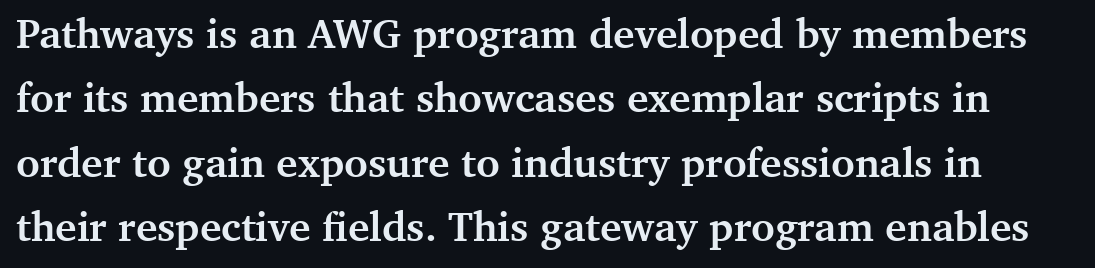
Q: Is the text bold? A: Yes.
Q: Is the text italic (slanted)? A: No, it is upright.
Q: Is the typeface a serif or a sans-serif typeface? A: Serif.
Q: Is the text underlined? A: No.
Q: Is the spacing between letters normal or unusually wide? A: Normal.
Q: Is the spacing between lines tight, normal or loose? A: Normal.
Q: Width (condensed, normal, or wide)? A: Normal.
Q: Stroke contrast? A: Medium.
Q: x-height? A: Medium.
Q: Monospaced? A: No.
